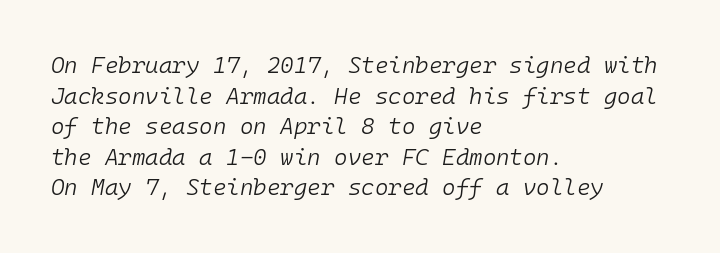
The image shows 23 px text type, italic (leaning right); set left-aligned, normal line spacing (1.33x), normal letter spacing, not underlined.
